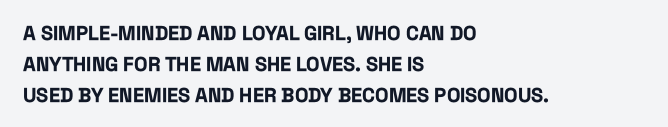
The image shows 20 px bold type, upright; set left-aligned, normal line spacing (1.54x), normal letter spacing, not underlined.
